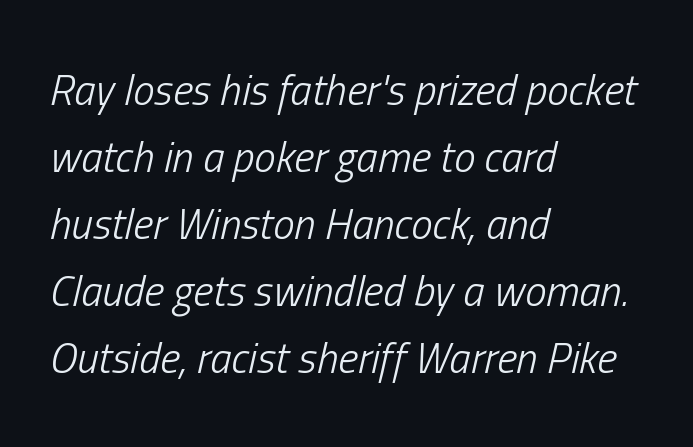
{"italic": "yes", "lean": "right", "slant_degrees": 13, "bold": "no", "weight": "light", "width": "condensed", "stroke_contrast": "low", "x_height": "medium", "monospaced": "no", "underline": "no", "align": "left", "line_spacing": "normal", "line_spacing_ratio": 1.56, "letter_spacing": "normal", "letter_spacing_em": 0.0, "glyph_px": 43}
